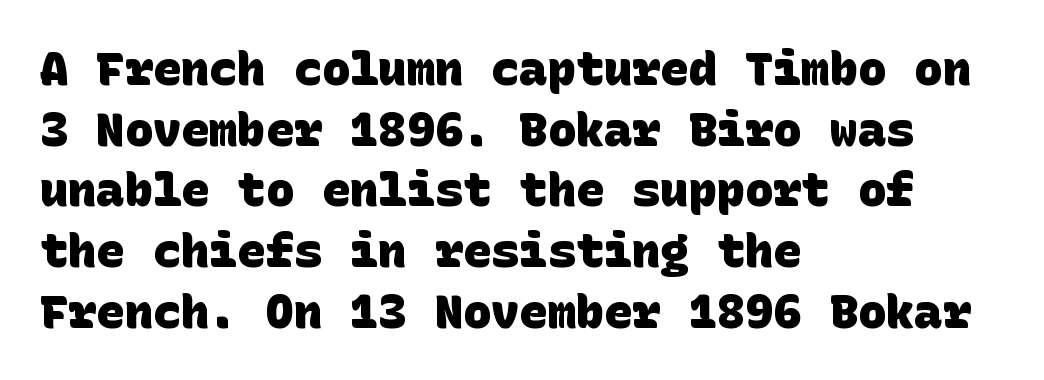
The image shows 47 px heavy sans-serif type; set left-aligned, normal line spacing (1.29x), normal letter spacing, not underlined; low stroke contrast and a large x-height.
